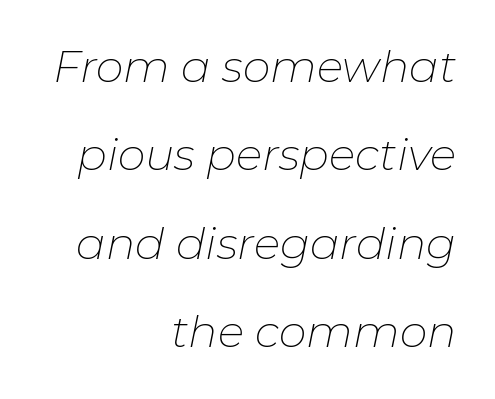
The image shows 44 px thin type, italic (leaning right); set right-aligned, loose line spacing (2.01x), normal letter spacing, not underlined; low stroke contrast and a medium x-height.
